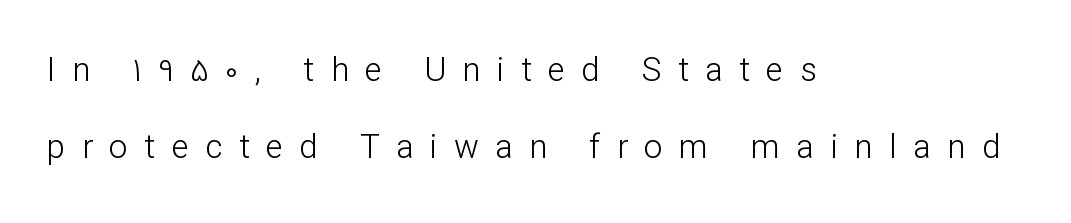
Is this a sans? Yes — the strokes have no serifs. Display-style spreading of the glyphs; the letterfit is very open. Interline gaps are noticeably wide in this sample. The strip under each line holds only bare page.
